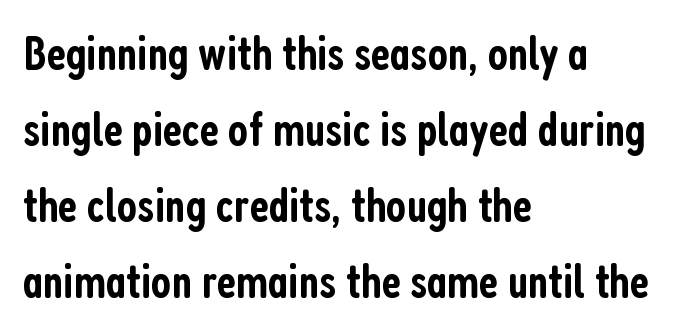
Typesetter's note: demi weight, one step under bold. Do the letters lean? They stand straight. Letterform terminals end flat and unadorned throughout the passage. This rendering features lettering with no underline.
